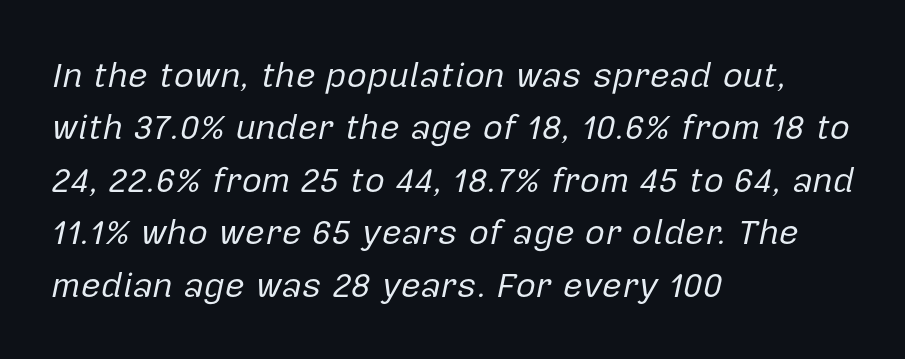
{"italic": "yes", "lean": "right", "slant_degrees": 12, "bold": "no", "weight": "regular", "width": "normal", "stroke_contrast": "low", "x_height": "medium", "monospaced": "no", "underline": "no", "align": "left", "line_spacing": "normal", "line_spacing_ratio": 1.5, "letter_spacing": "normal", "letter_spacing_em": 0.0, "glyph_px": 35}
